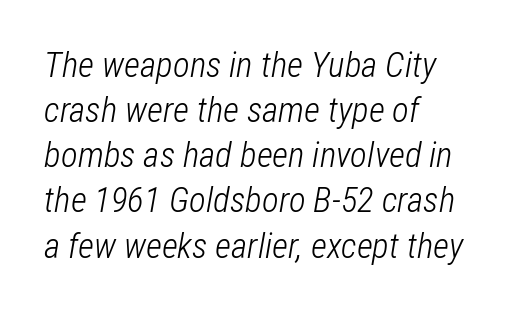
Do the characters align in a grid? No, the font is proportional. Nothing unusual about the tracking: characters are spaced as the font intends. Descenders are the only things crossing below the line. The font sits on the lighter half of the weight spectrum, regular included. Interline gaps are of average width in this sample.
